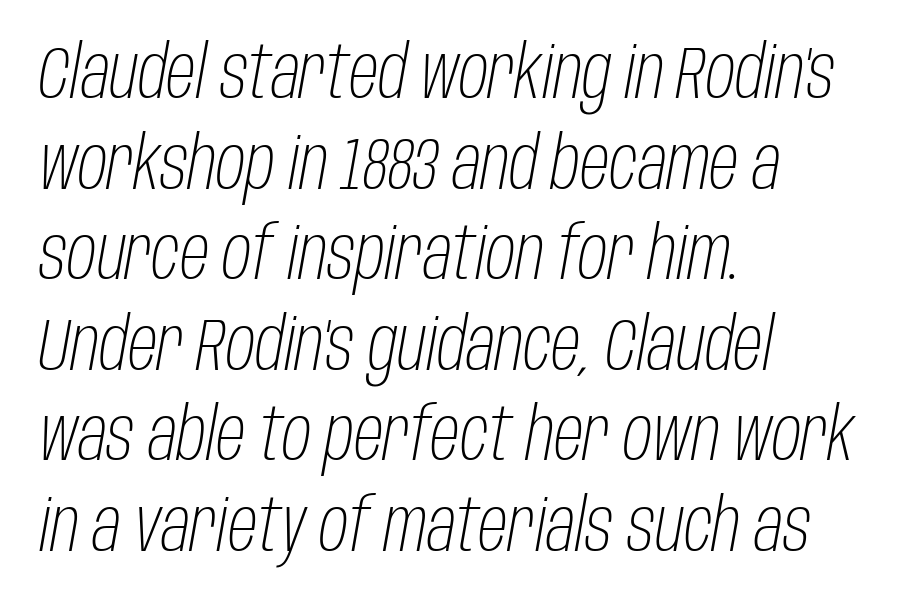
Looking at the ascenders, they clearly lean. The letters advance in unequal steps, a hallmark of proportional type. Each line starts at the same left margin while the right side varies. Spacing between characters is what you'd get straight out of the box. Check under the words: just untouched page.
